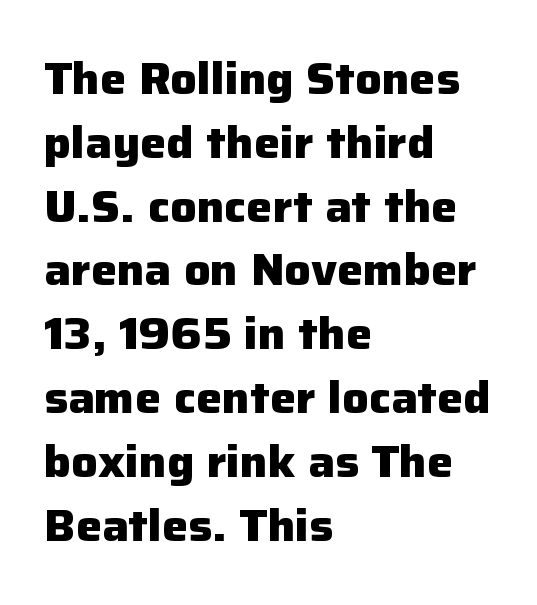
{"serif": "no", "italic": "no", "bold": "yes", "weight": "heavy", "width": "normal", "stroke_contrast": "low", "x_height": "medium", "monospaced": "no", "underline": "no", "align": "left", "line_spacing": "normal", "line_spacing_ratio": 1.45, "letter_spacing": "normal", "letter_spacing_em": 0.0, "glyph_px": 44}
